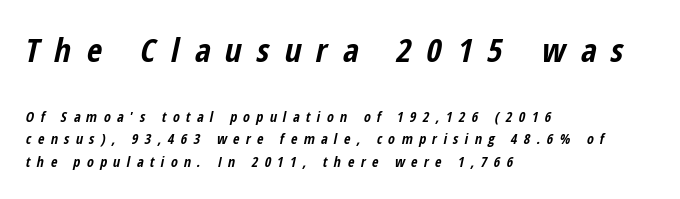
Q: Is the text bold? A: Yes.
Q: Is the text italic (slanted)? A: Yes, it leans right by about 12 degrees.
Q: Is the text underlined? A: No.
Q: How is the paragraph aligned? A: Left-aligned.
Q: Is the spacing between letters normal or unusually wide? A: Unusually wide.
Q: Is the spacing between lines tight, normal or loose? A: Normal.
Q: Which block of text is set in a larger size, the first (top) or the second (bottom)? A: The first (top) one.
Q: Width (condensed, normal, or wide)? A: Condensed.
Q: Stroke contrast? A: Low.
Q: x-height? A: Medium.
Q: Monospaced? A: No.
